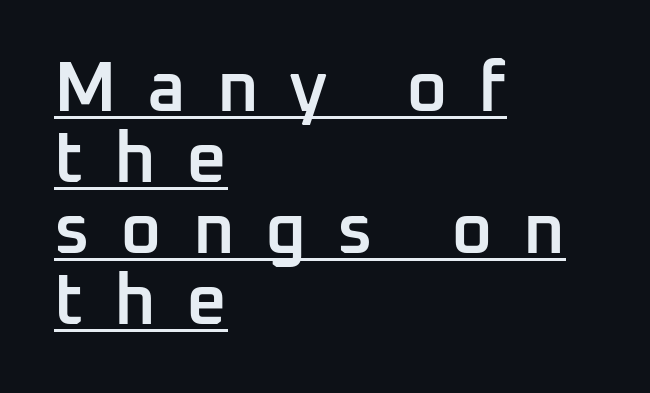
Q: Is the text bold? A: Semi-bold.
Q: Is the text italic (slanted)? A: No, it is upright.
Q: Is the typeface a serif or a sans-serif typeface? A: Sans-serif.
Q: Is the text underlined? A: Yes.
Q: How is the paragraph aligned? A: Left-aligned.
Q: Is the spacing between letters normal or unusually wide? A: Unusually wide.
Q: Is the spacing between lines tight, normal or loose? A: Tight.
Q: Width (condensed, normal, or wide)? A: Normal.
Q: Stroke contrast? A: Low.
Q: x-height? A: Medium.
Q: Monospaced? A: No.
